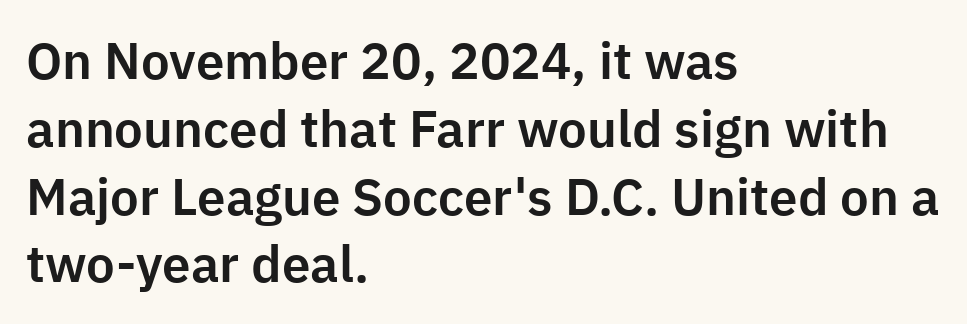
The image shows 51 px sans-serif type, upright; set left-aligned, normal line spacing (1.33x), normal letter spacing, not underlined; low stroke contrast and a medium x-height.
